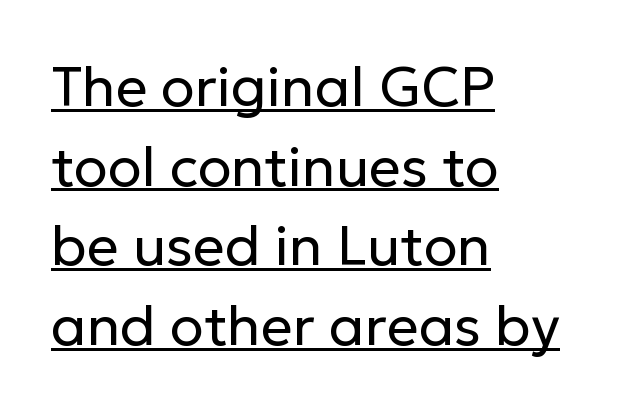
The image shows 56 px regular-weight sans-serif type, upright; set left-aligned, normal line spacing (1.42x), normal letter spacing, underlined; low stroke contrast and a medium x-height.
